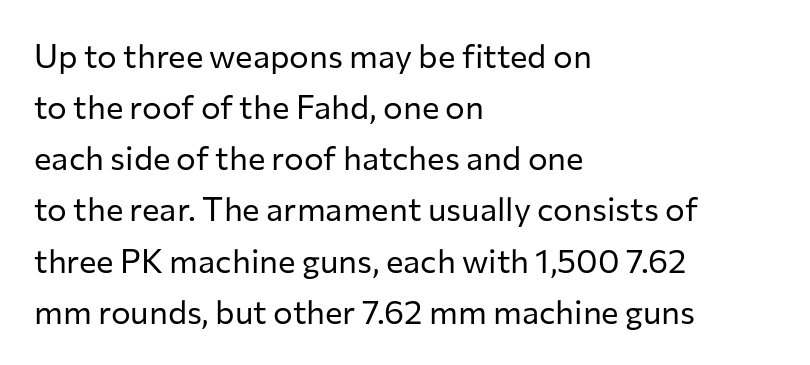
The lines sit at an ordinary, default distance from one another. The strip under each line holds only bare page. The type sits square on the baseline with zero lean. The typeface chosen for these lines omits serifs. The paragraph shown leans on its left margin. You could call the tracking neutral — neither tight nor loose.
